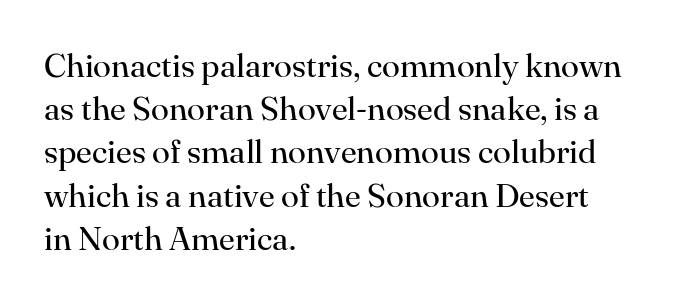
Italic? Not at all — the glyphs are vertical. The type is set solid horizontally, with unmodified tracking. On a weight scale, this lands at 450 or below. A normal amount of white space separates one row of letters from the next. Left-aligned paragraph, ragged on the right. Examine the stroke ends and you'll spot serifs.
